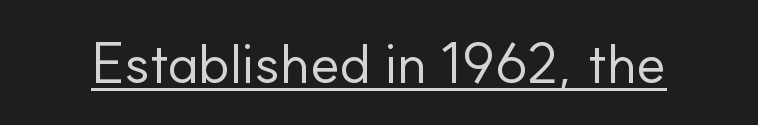
Q: Is the text bold? A: No.
Q: Is the text italic (slanted)? A: No, it is upright.
Q: Is the typeface a serif or a sans-serif typeface? A: Sans-serif.
Q: Is the text underlined? A: Yes.
Q: Is the spacing between letters normal or unusually wide? A: Normal.
Q: Width (condensed, normal, or wide)? A: Normal.
Q: Stroke contrast? A: Low.
Q: x-height? A: Small.
Q: Monospaced? A: No.
